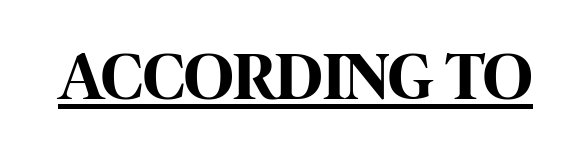
Q: Is the text bold? A: Yes.
Q: Is the text italic (slanted)? A: No, it is upright.
Q: Is the typeface a serif or a sans-serif typeface? A: Sans-serif.
Q: Is the text underlined? A: Yes.
Q: Is the spacing between letters normal or unusually wide? A: Normal.
Q: Width (condensed, normal, or wide)? A: Condensed.
Q: Stroke contrast? A: High.
Q: x-height? A: Large.
Q: Monospaced? A: No.
